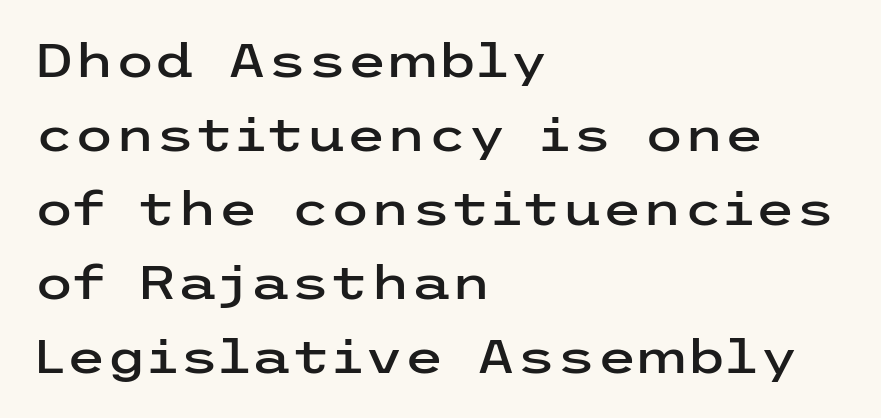
Upright lettering throughout. The setting favours the left margin, as ordinary paragraphs usually do. Lines of text with bare space underneath. Observe the ordinary spacing: letters are neighbours, not strangers. The rendering shows plain stroke endings on the letterforms — a sans-serif design. Compared with typical paragraphs, the rows here are spaced about the same.
